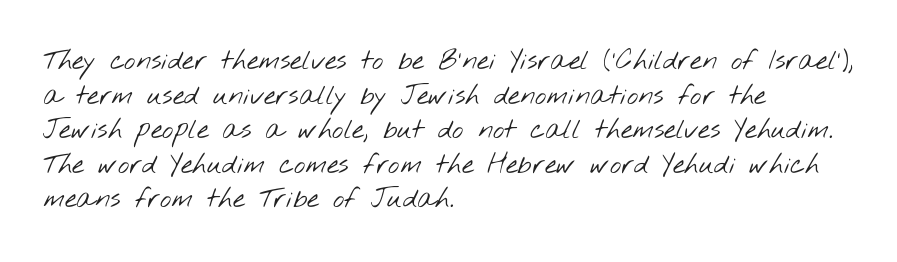
The image shows 27 px text type; set left-aligned, normal line spacing (1.28x), normal letter spacing, not underlined.
